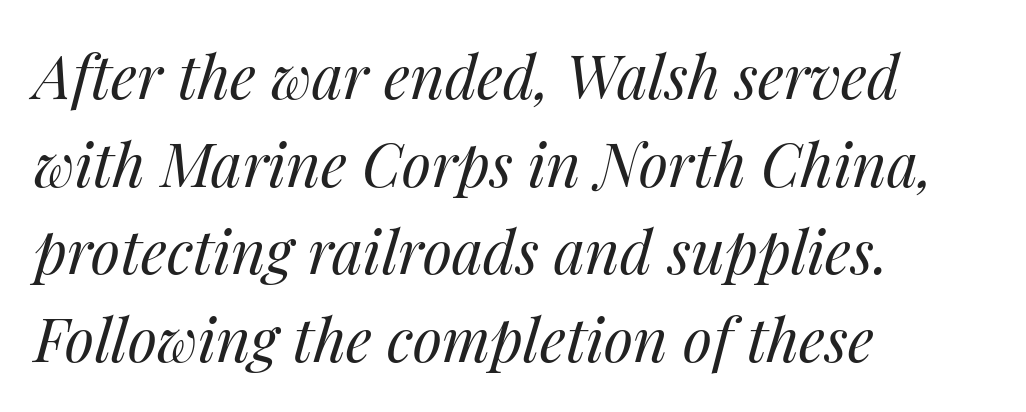
The image shows 60 px regular-weight type, italic (leaning right); set left-aligned, normal line spacing (1.46x), normal letter spacing, not underlined; medium stroke contrast and a medium x-height.
